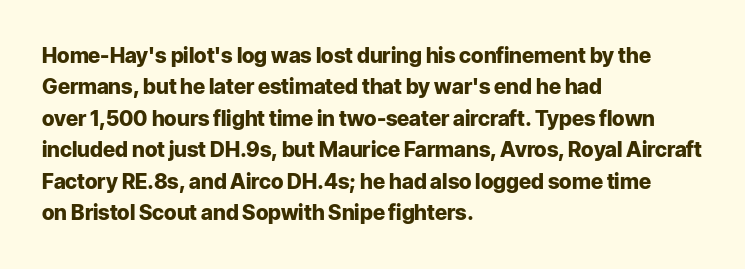
{"italic": "no", "bold": "yes", "underline": "no", "align": "left", "line_spacing": "normal", "line_spacing_ratio": 1.5, "letter_spacing": "normal", "letter_spacing_em": 0.0, "glyph_px": 21}
